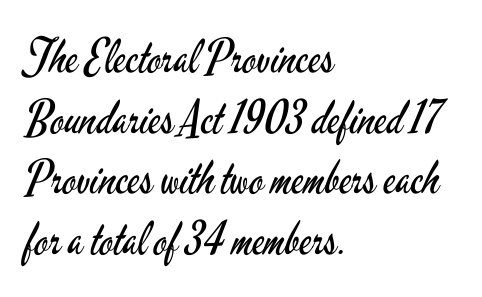
The image shows 46 px regular-weight, condensed sans-serif type; set left-aligned, normal line spacing (1.32x), normal letter spacing, not underlined; low stroke contrast and a small x-height.
